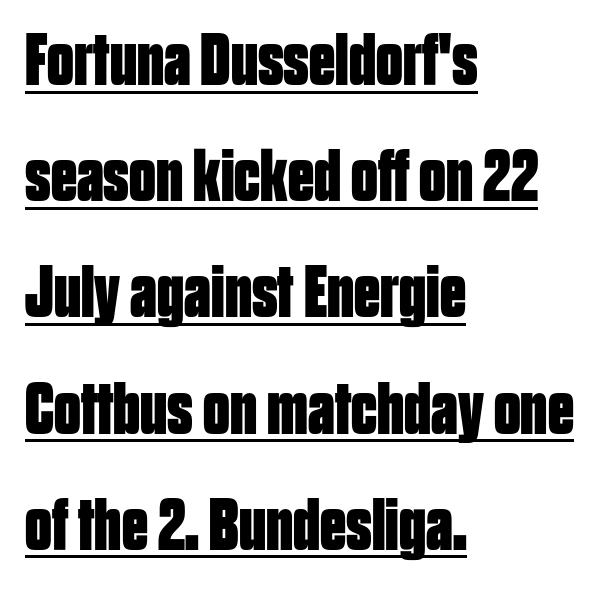
{"serif": "no", "italic": "no", "bold": "yes", "weight": "bold", "width": "condensed", "stroke_contrast": "low", "x_height": "large", "monospaced": "no", "underline": "yes", "align": "left", "line_spacing": "normal", "line_spacing_ratio": 1.57, "letter_spacing": "normal", "letter_spacing_em": 0.0, "glyph_px": 74}
